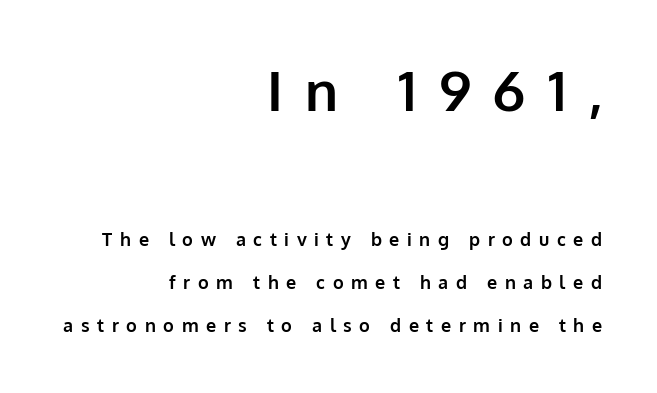
If you drew a line through each stem, it would be perfectly vertical. The font family rendered here belongs to the sans-serif group. The earlier block is typeset at a bigger size than the later block. Quick note: interline space is abundant. Plain, unruled lines of type.
